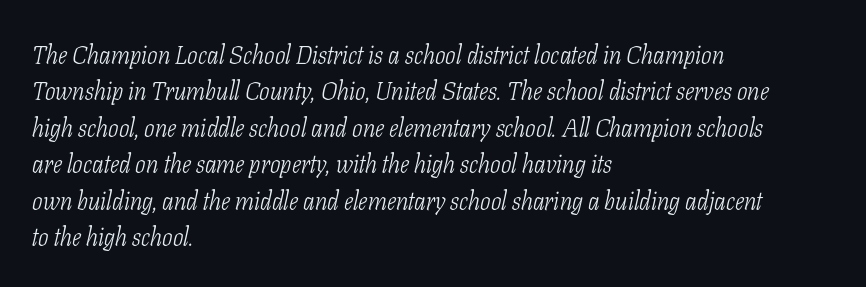
The typesetter chose a ragged-right arrangement here. Inter-character spacing is left at the font's built-in metrics. Compared with a typical body face, this is equally light or lighter still. Emphasis-style slanted type is in use. Just letters on the line, the space beneath them empty. The leading is moderate, giving the passage an even texture.
